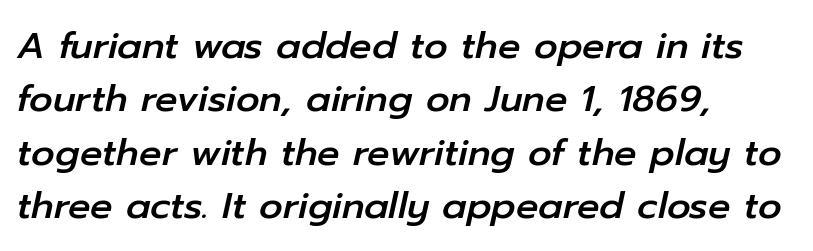
{"italic": "yes", "lean": "right", "slant_degrees": 12, "width": "normal", "stroke_contrast": "low", "x_height": "medium", "monospaced": "no", "underline": "no", "align": "left", "line_spacing": "normal", "line_spacing_ratio": 1.44, "letter_spacing": "normal", "letter_spacing_em": 0.0, "glyph_px": 37}
